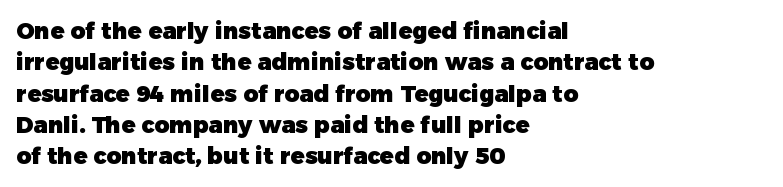
{"italic": "no", "bold": "yes", "underline": "no", "align": "left", "line_spacing": "normal", "line_spacing_ratio": 1.36, "letter_spacing": "normal", "letter_spacing_em": 0.0, "glyph_px": 23}
